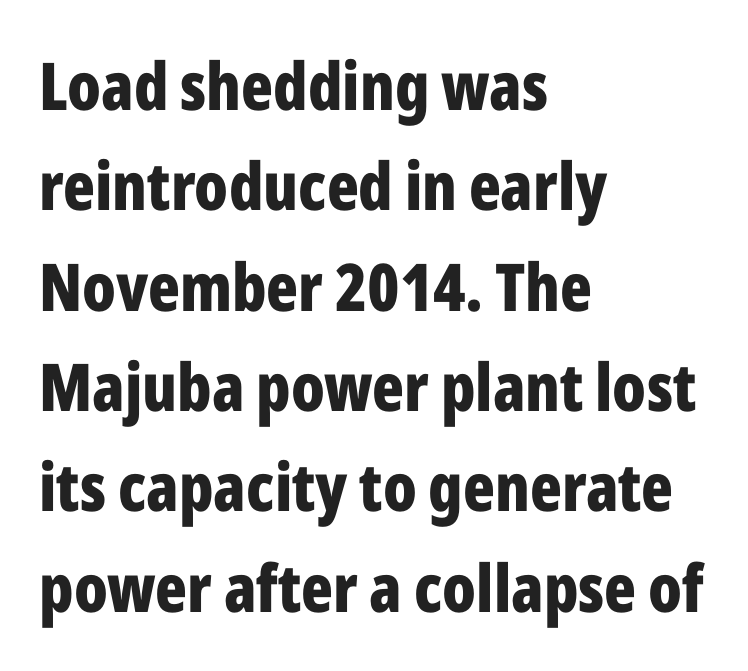
{"serif": "no", "italic": "no", "bold": "yes", "weight": "bold", "width": "condensed", "stroke_contrast": "low", "x_height": "medium", "monospaced": "no", "underline": "no", "align": "left", "line_spacing": "normal", "line_spacing_ratio": 1.52, "letter_spacing": "normal", "letter_spacing_em": 0.0, "glyph_px": 66}
